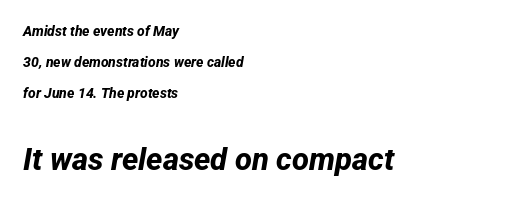
Q: Is the text bold? A: Yes.
Q: Is the typeface a serif or a sans-serif typeface? A: Sans-serif.
Q: Is the text underlined? A: No.
Q: How is the paragraph aligned? A: Left-aligned.
Q: Is the spacing between letters normal or unusually wide? A: Normal.
Q: Is the spacing between lines tight, normal or loose? A: Loose.
Q: Which block of text is set in a larger size, the first (top) or the second (bottom)? A: The second (bottom) one.
Q: Width (condensed, normal, or wide)? A: Normal.
Q: Stroke contrast? A: Low.
Q: x-height? A: Medium.
Q: Monospaced? A: No.
